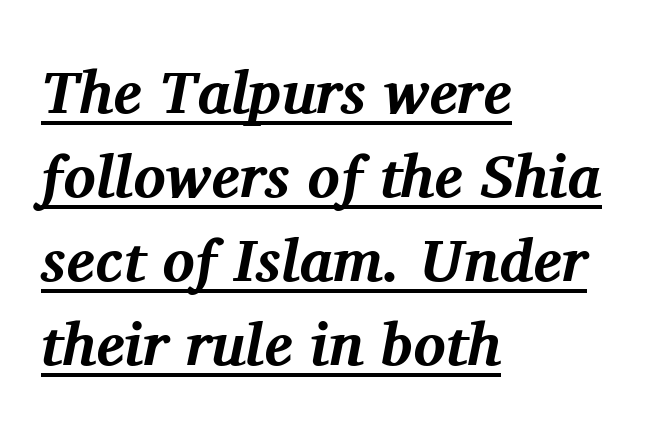
The glyphs in this specimen are seriffed. When letters slant like this, we call the style italic. This sample keeps an unexceptional amount of space between lines. The letters advance in unequal steps, a hallmark of proportional type. Does a line run under the words? Yes, clearly.
